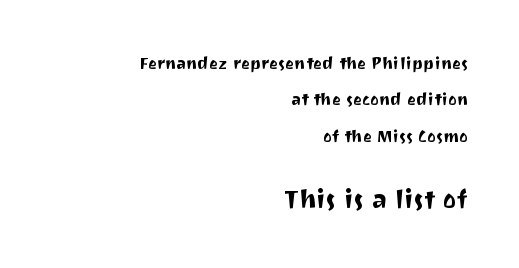
Q: Is the text italic (slanted)? A: No, it is upright.
Q: Is the text underlined? A: No.
Q: How is the paragraph aligned? A: Right-aligned.
Q: Is the spacing between letters normal or unusually wide? A: Normal.
Q: Is the spacing between lines tight, normal or loose? A: Loose.
Q: Which block of text is set in a larger size, the first (top) or the second (bottom)? A: The second (bottom) one.
